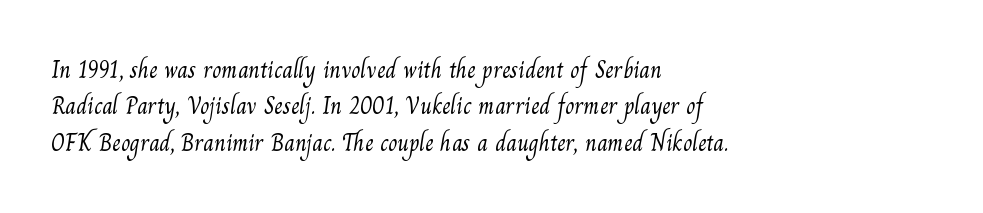
The image shows 24 px text type; set left-aligned, normal line spacing (1.52x), normal letter spacing, not underlined.
